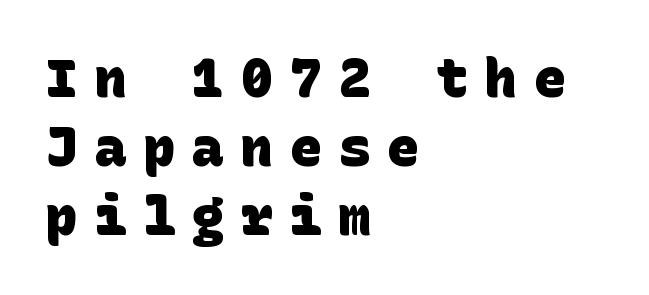
{"serif": "no", "bold": "yes", "weight": "heavy", "width": "normal", "stroke_contrast": "low", "x_height": "large", "underline": "no", "align": "left", "line_spacing": "normal", "line_spacing_ratio": 1.3, "letter_spacing": "wide", "letter_spacing_em": 0.32, "glyph_px": 53}
